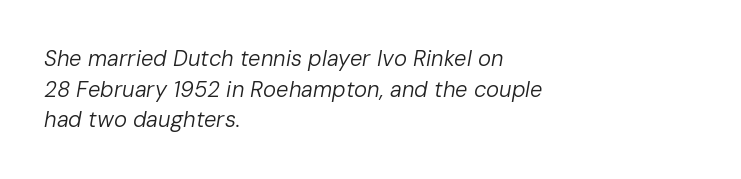
{"italic": "yes", "lean": "right", "slant_degrees": 10, "bold": "no", "underline": "no", "align": "left", "line_spacing": "normal", "line_spacing_ratio": 1.39, "letter_spacing": "normal", "letter_spacing_em": 0.0, "glyph_px": 22}
